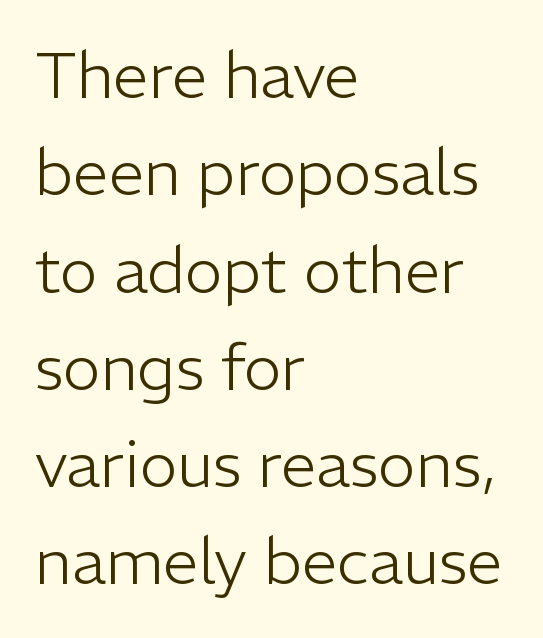
Rows of type keep a routine distance in the vertical direction. How are the letters spaced? Ordinarily, with no added tracking. These glyphs show unthickened strokes, regular width or finer. The baseline area is clear.
